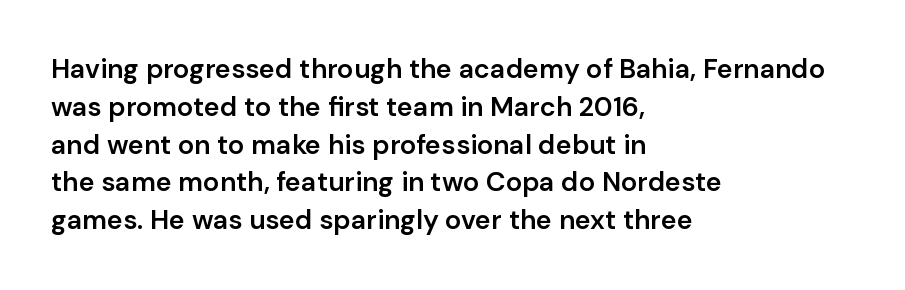
Short note: letters normally spaced. In terms of weight, the rendering is demibold, just under bold. Students, observe: this is what conventionally led text looks like. The typography opts for an upright posture over an oblique one. Each line starts at the same left margin while the right side varies. Check the space under the baseline: it is left empty.
